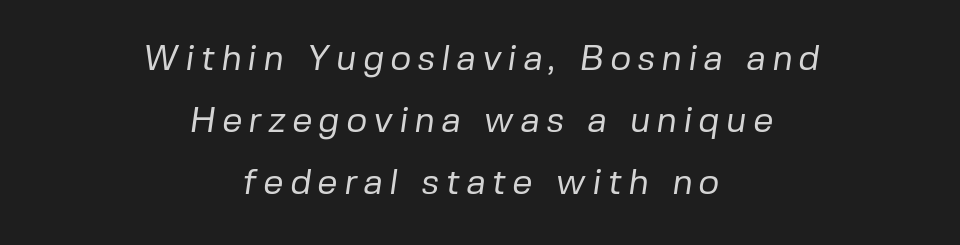
Vertical stems look standard width or narrower in stroke. The paragraph shown floats in the horizontal middle. The face used here is proportionally spaced, like ordinary book or web type. Observe the absence of serifs on each vertical stroke in this sample. Any mark beneath the type? The region is blank.
